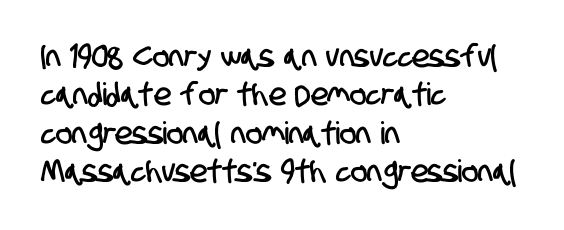
The image shows 31 px condensed sans-serif type; set left-aligned, line spacing 1.24x, normal letter spacing, not underlined; low stroke contrast and a large x-height.
